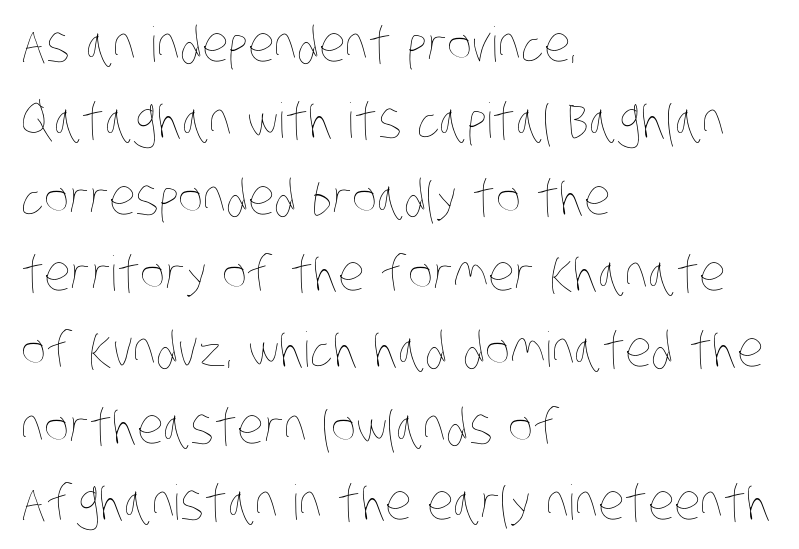
The image shows 48 px thin, condensed type; set left-aligned, normal line spacing (1.59x), normal letter spacing, not underlined; low stroke contrast and a large x-height.
